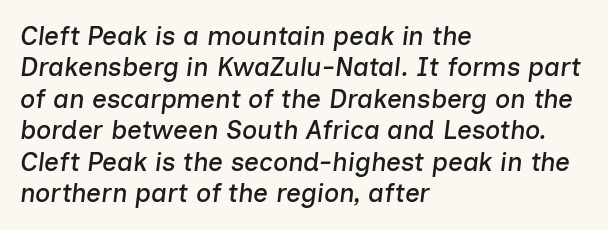
The image shows 26 px text type, italic (leaning right); set left-aligned, line spacing 1.21x, normal letter spacing, not underlined.
